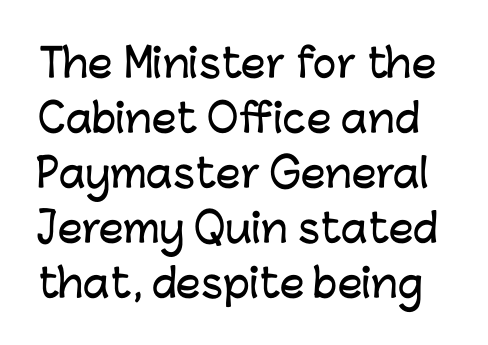
The text was rendered using a sans face with plain stroke endings. Rendered with straight, roman letterforms. The area under the type is left untouched. Proportional: the letters do not fall into vertical columns. Short note: letters normally spaced. Line spacing here is normal.
